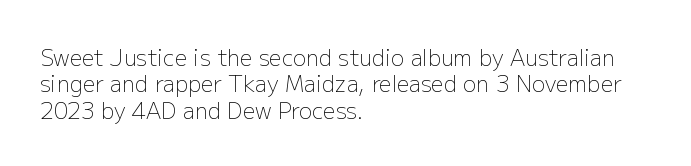
Q: Is the text bold? A: No.
Q: Is the text italic (slanted)? A: No, it is upright.
Q: Is the text underlined? A: No.
Q: How is the paragraph aligned? A: Left-aligned.
Q: Is the spacing between letters normal or unusually wide? A: Normal.
